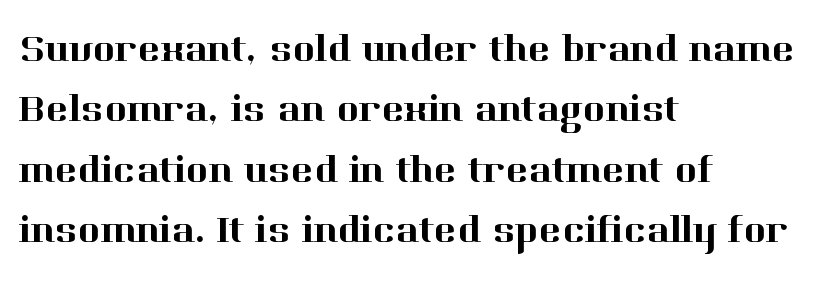
{"serif": "yes", "italic": "no", "width": "normal", "stroke_contrast": "high", "x_height": "medium", "monospaced": "no", "underline": "no", "align": "left", "line_spacing": "normal", "line_spacing_ratio": 1.59, "letter_spacing": "normal", "letter_spacing_em": 0.0, "glyph_px": 38}
